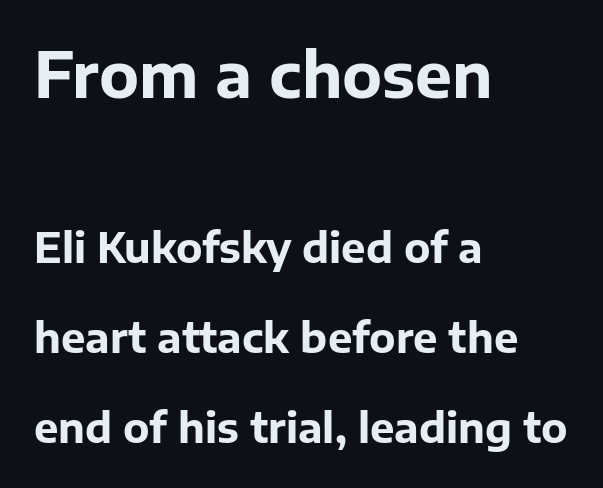
The face used here is proportionally spaced, like ordinary book or web type. It's the straight-up-and-down kind of type. Classification — sans serif. In terms of leading, this rendering errs on the spacious side. Casual observation: everything's shoved over to the left.
